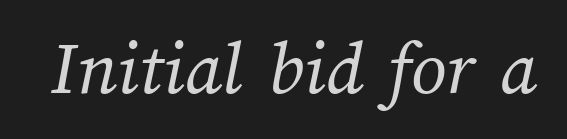
The strokes carry an ordinary text weight at most. Think of a printed novel: that variable character pitch is what you see here. These lines keep a tight, regular rhythm from letter to letter. Words float on clear page, feet unadorned.
